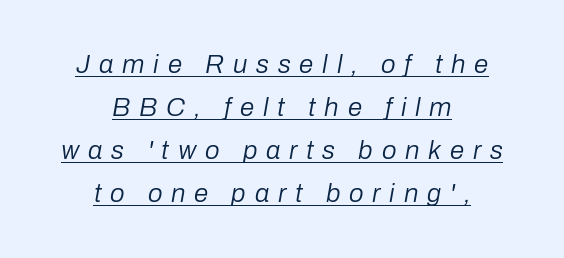
{"italic": "yes", "lean": "right", "slant_degrees": 10, "bold": "no", "underline": "yes", "align": "center", "line_spacing": "normal", "line_spacing_ratio": 1.65, "letter_spacing": "wide", "letter_spacing_em": 0.34, "glyph_px": 26}
